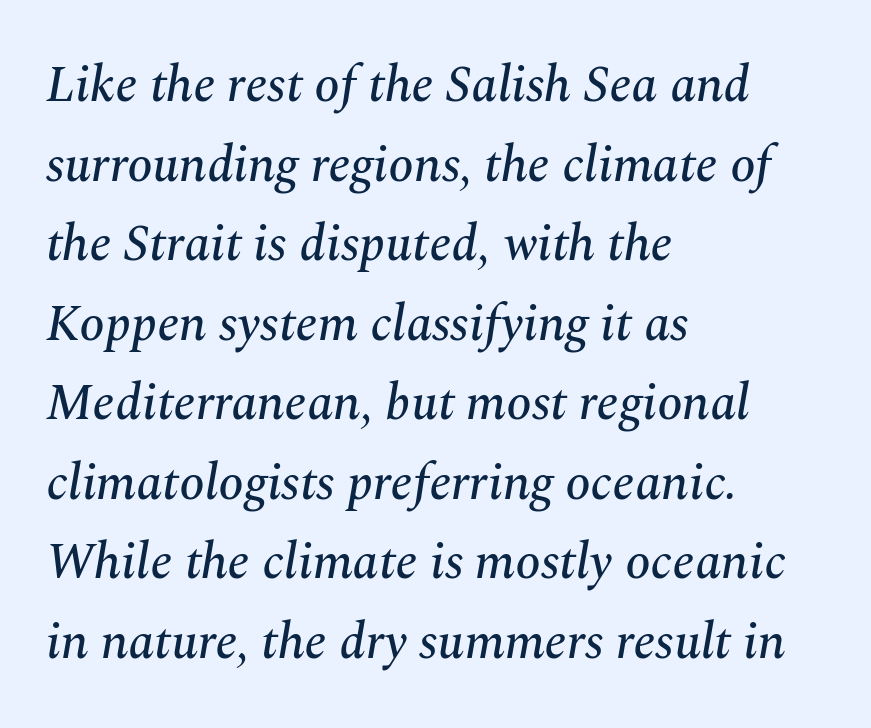
The setting favours the left margin, as ordinary paragraphs usually do. You can tell from the footed stems that serif type was used. Quick note: underline off. Each word holds together tightly as a unit, with standard inter-letter gaps.
